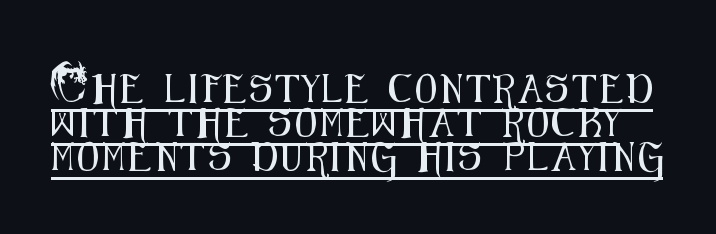
{"serif": "no", "italic": "no", "width": "condensed", "stroke_contrast": "medium", "x_height": "small", "monospaced": "no", "underline": "yes", "line_spacing_ratio": 1.22, "glyph_px": 28}
